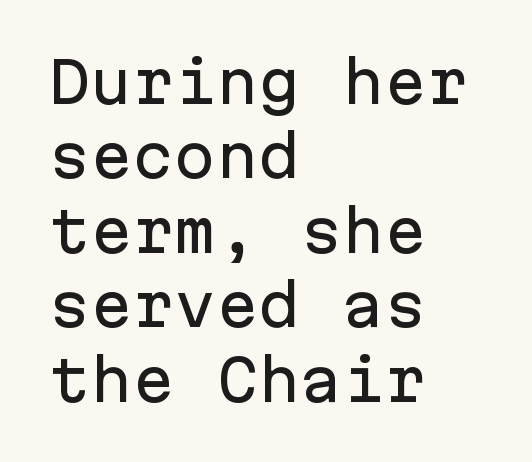
Q: Is the text italic (slanted)? A: No, it is upright.
Q: Is the typeface a serif or a sans-serif typeface? A: Sans-serif.
Q: Is the text underlined? A: No.
Q: How is the paragraph aligned? A: Left-aligned.
Q: Is the spacing between letters normal or unusually wide? A: Normal.
Q: Is the spacing between lines tight, normal or loose? A: Normal.
Q: Width (condensed, normal, or wide)? A: Normal.
Q: Stroke contrast? A: Low.
Q: x-height? A: Medium.
Q: Monospaced? A: Yes.
